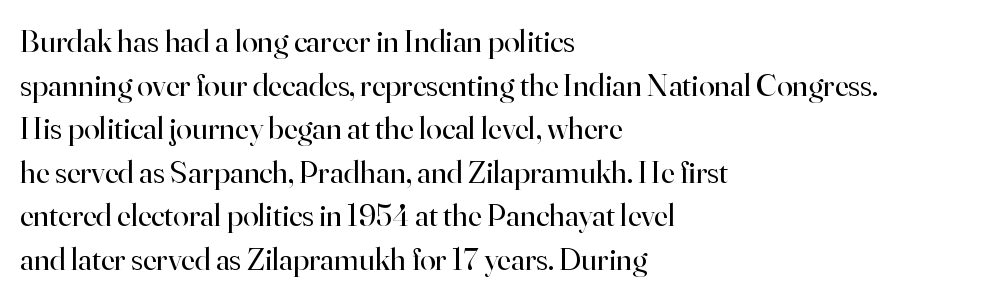
This sample is left-justified, so line endings fall wherever the words run out. Each letter keeps its own natural width here, so spacing adapts to shape. The specimen omits any rule beneath the text block's lines. To sum up the face: it has serifs. The vertical gap from one line to the next is medium. The horizontal fit of the characters is conventional and even.
